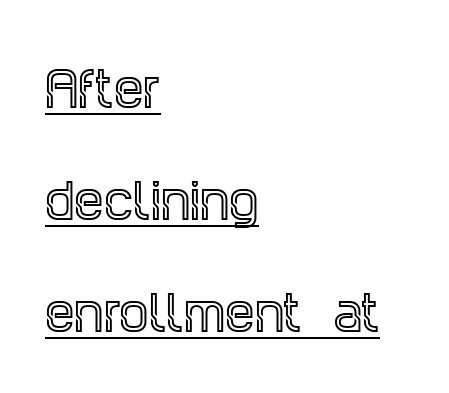
The image shows 47 px condensed serif type, upright; set left-aligned, loose line spacing (2.38x), normal letter spacing, underlined; a large x-height.
